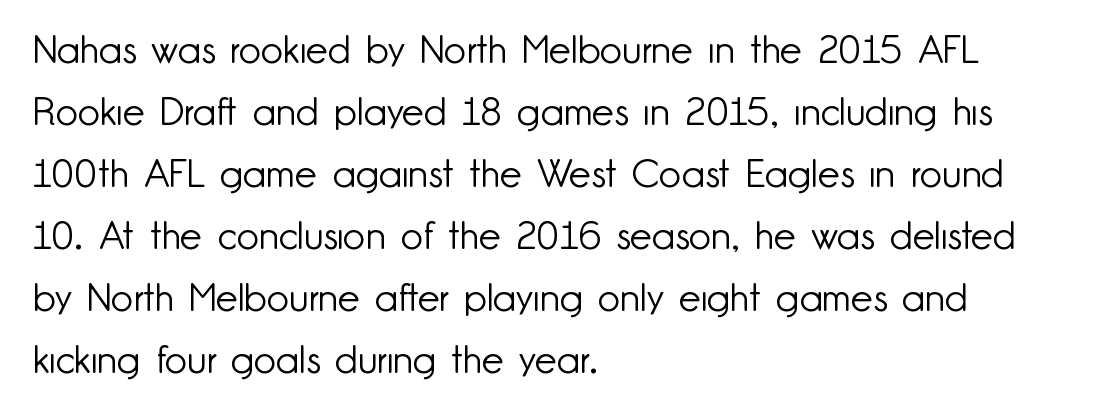
{"serif": "no", "italic": "no", "bold": "no", "weight": "light", "width": "normal", "stroke_contrast": "low", "x_height": "small", "monospaced": "no", "underline": "no", "align": "left", "line_spacing": "normal", "line_spacing_ratio": 1.59, "letter_spacing": "normal", "letter_spacing_em": 0.0, "glyph_px": 39}
